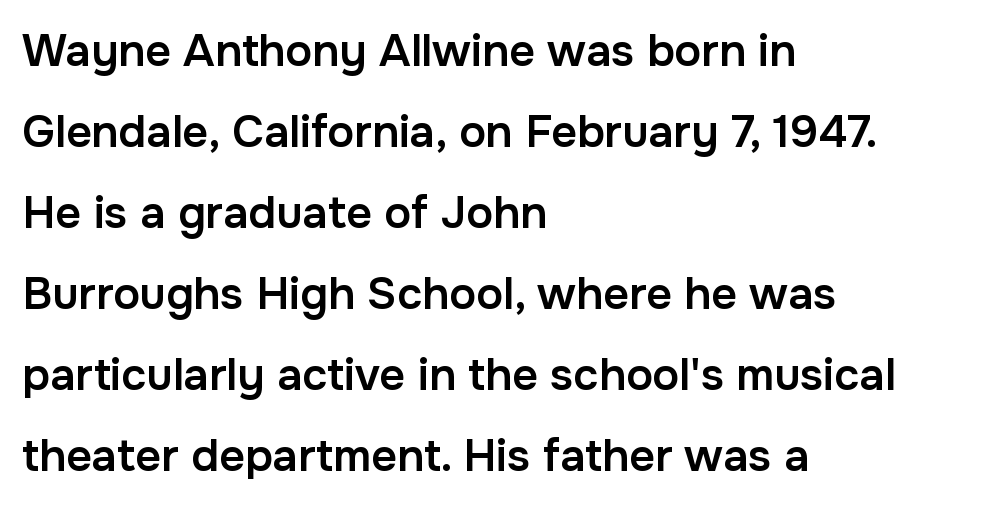
The image shows 45 px semibold sans-serif type, upright; set left-aligned, line spacing 1.8x, normal letter spacing, not underlined; low stroke contrast and a medium x-height.
